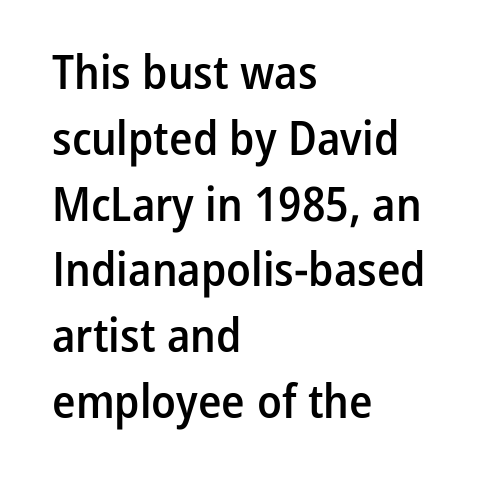
Q: Is the text bold? A: Semi-bold.
Q: Is the text italic (slanted)? A: No, it is upright.
Q: Is the typeface a serif or a sans-serif typeface? A: Sans-serif.
Q: Is the text underlined? A: No.
Q: How is the paragraph aligned? A: Left-aligned.
Q: Is the spacing between letters normal or unusually wide? A: Normal.
Q: Is the spacing between lines tight, normal or loose? A: Normal.
Q: Width (condensed, normal, or wide)? A: Condensed.
Q: Stroke contrast? A: Low.
Q: x-height? A: Medium.
Q: Monospaced? A: No.
